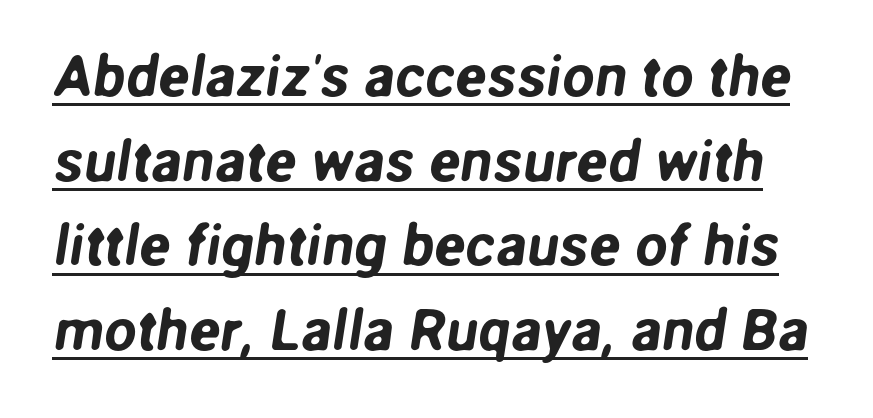
{"serif": "no", "width": "normal", "stroke_contrast": "low", "x_height": "medium", "monospaced": "no", "underline": "yes", "line_spacing": "normal", "line_spacing_ratio": 1.46, "letter_spacing": "normal", "letter_spacing_em": 0.0, "glyph_px": 58}
